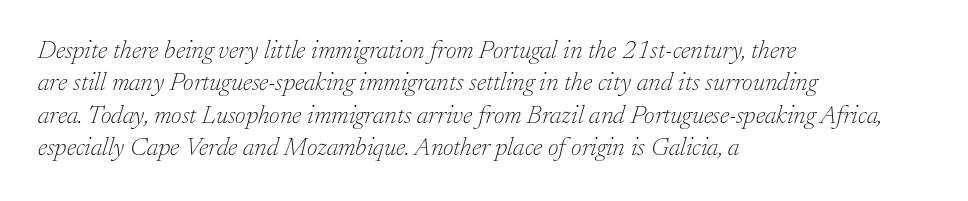
The image shows 26 px text type, italic (leaning right); set left-aligned, normal line spacing (1.25x), normal letter spacing, not underlined.
